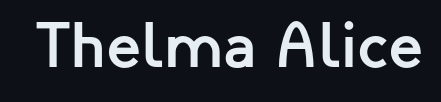
{"serif": "no", "italic": "no", "bold": "yes", "weight": "semibold", "width": "normal", "stroke_contrast": "low", "x_height": "medium", "monospaced": "no", "underline": "no", "letter_spacing": "normal", "letter_spacing_em": 0.0, "glyph_px": 64}
